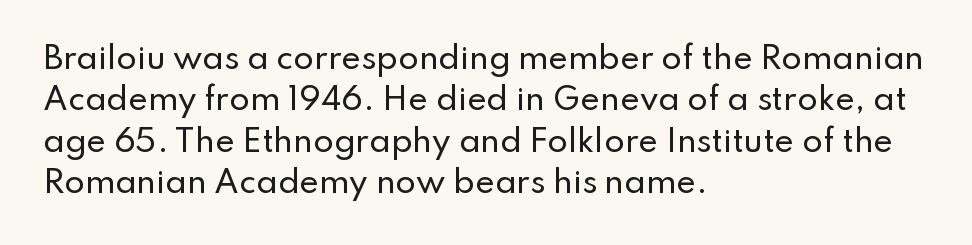
The image shows 30 px sans-serif type, upright; set left-aligned, normal line spacing (1.38x), normal letter spacing, not underlined; low stroke contrast and a small x-height.
